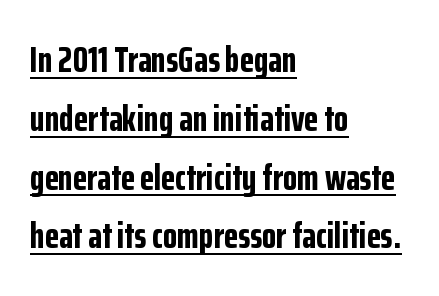
The image shows 37 px bold, condensed sans-serif type, upright; set left-aligned, normal line spacing (1.59x), normal letter spacing, underlined; low stroke contrast and a medium x-height.
